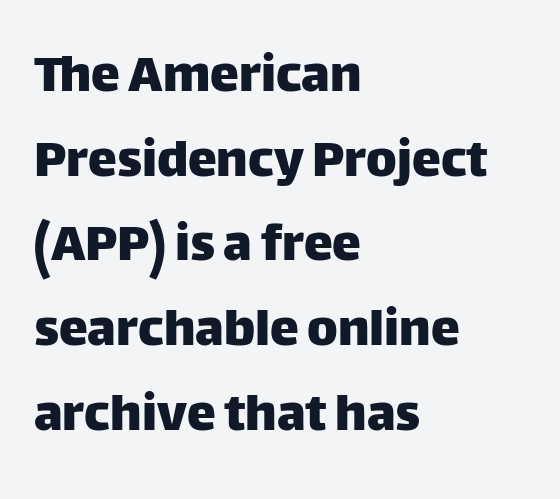
{"serif": "no", "italic": "no", "width": "normal", "stroke_contrast": "low", "x_height": "large", "monospaced": "no", "underline": "no", "align": "left", "line_spacing": "normal", "line_spacing_ratio": 1.46, "letter_spacing": "normal", "letter_spacing_em": 0.0, "glyph_px": 58}
